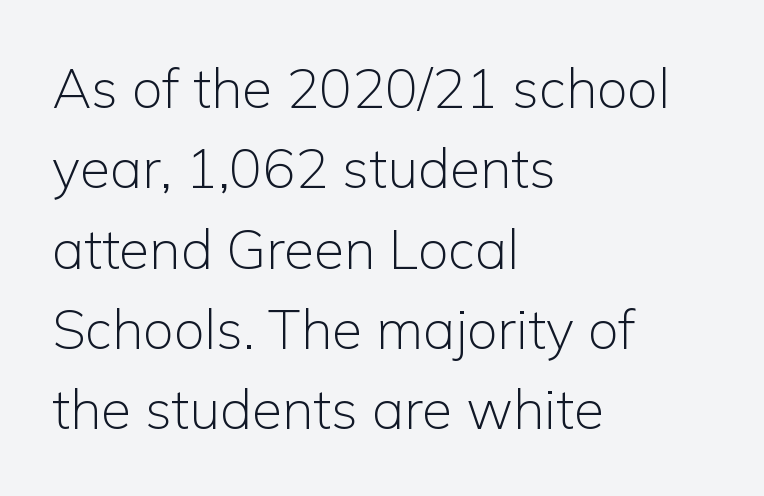
Q: Is the text bold? A: No.
Q: Is the text italic (slanted)? A: No, it is upright.
Q: Is the typeface a serif or a sans-serif typeface? A: Sans-serif.
Q: Is the text underlined? A: No.
Q: How is the paragraph aligned? A: Left-aligned.
Q: Is the spacing between letters normal or unusually wide? A: Normal.
Q: Is the spacing between lines tight, normal or loose? A: Normal.
Q: Width (condensed, normal, or wide)? A: Normal.
Q: Stroke contrast? A: Low.
Q: x-height? A: Medium.
Q: Monospaced? A: No.
